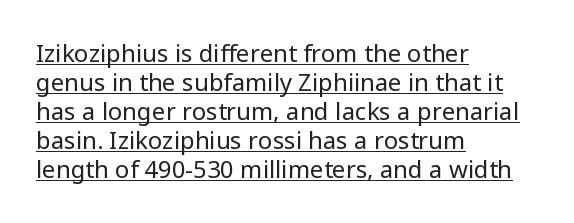
The typeface has the unassuming heft of standard copy or less. A student would call this left alignment; a typographer would say flush left, rag right. The typography opts for an upright posture over an oblique one. The letterforms sit shoulder to shoulder at normal distance. Underlining? Definitely there.
